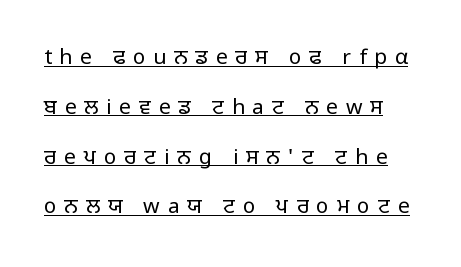
The image shows 21 px text type, upright; set loose line spacing (2.37x), unusually wide letter spacing (+0.37 em), underlined.
